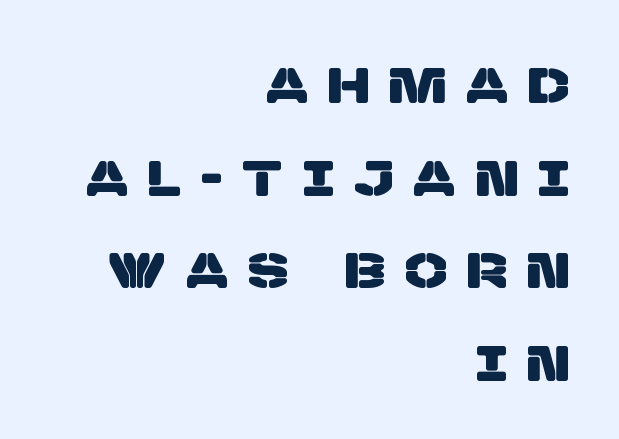
The image shows 49 px sans-serif type; set right-aligned, line spacing 1.89x, unusually wide letter spacing (+0.43 em), not underlined; low stroke contrast and a large x-height.
